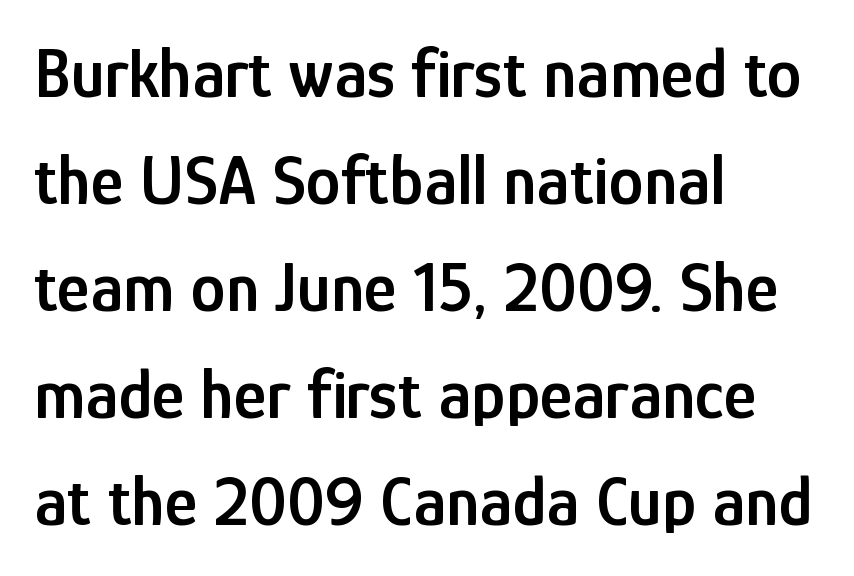
You could not count columns in this text — the font is proportionally spaced. Honestly, the row spacing looks completely unremarkable. What kind of face is this? One without serifs — a sans. Horizontal alignment here is leftward, the default for most running prose.
